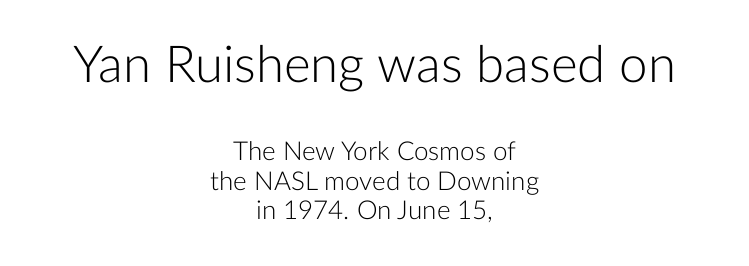
The image shows 51 px light sans-serif type, upright; set centered, tight line spacing (1.14x), normal letter spacing, not underlined; the first (top) block is 1.96x larger; low stroke contrast and a medium x-height.
